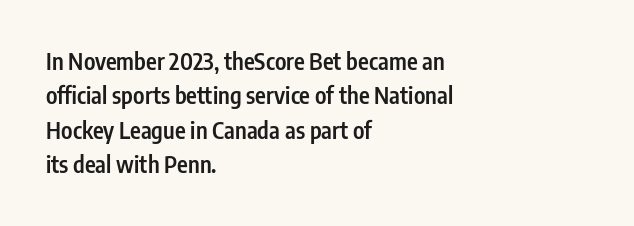
Q: Is the text bold? A: Semi-bold.
Q: Is the text italic (slanted)? A: No, it is upright.
Q: Is the text underlined? A: No.
Q: How is the paragraph aligned? A: Left-aligned.
Q: Is the spacing between letters normal or unusually wide? A: Normal.
Q: Is the spacing between lines tight, normal or loose? A: Normal.
